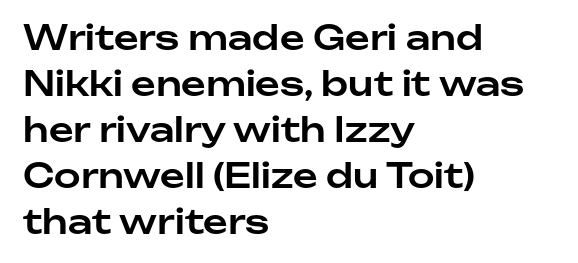
Q: Is the text italic (slanted)? A: No, it is upright.
Q: Is the typeface a serif or a sans-serif typeface? A: Sans-serif.
Q: Is the text underlined? A: No.
Q: How is the paragraph aligned? A: Left-aligned.
Q: Is the spacing between letters normal or unusually wide? A: Normal.
Q: Is the spacing between lines tight, normal or loose? A: Normal.
Q: Width (condensed, normal, or wide)? A: Normal.
Q: Stroke contrast? A: Low.
Q: x-height? A: Medium.
Q: Monospaced? A: No.
